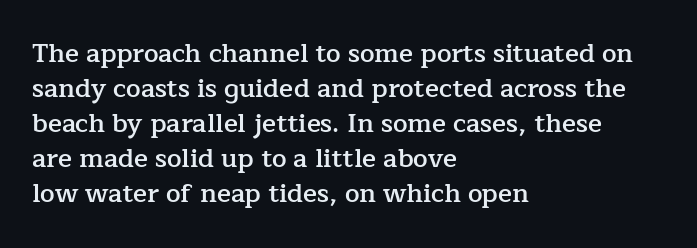
Tracking here is standard; glyphs follow each other at the usual distance. Posture: vertical. This block has exactly the height ordinary leading produces. On the weight axis this lands at semibold, roughly 600. Underline: absent. The rag falls on the right side of this text block.
